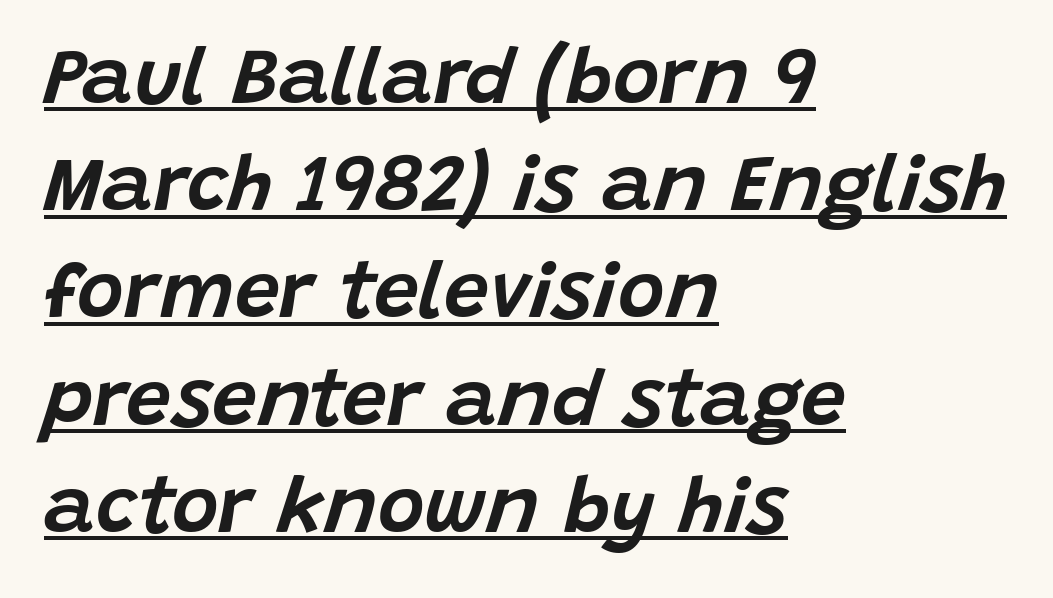
The image shows 80 px text type, italic (leaning right); set left-aligned, normal line spacing (1.34x), normal letter spacing, underlined; low stroke contrast and a large x-height.
